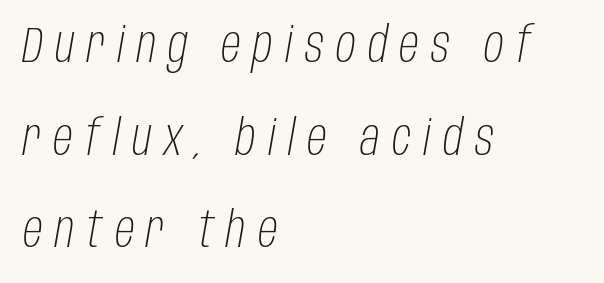
{"italic": "yes", "lean": "right", "slant_degrees": 10, "bold": "no", "weight": "light", "width": "condensed", "stroke_contrast": "low", "x_height": "large", "monospaced": "no", "underline": "no", "align": "left", "line_spacing_ratio": 1.89, "letter_spacing": "wide", "letter_spacing_em": 0.25, "glyph_px": 49}
